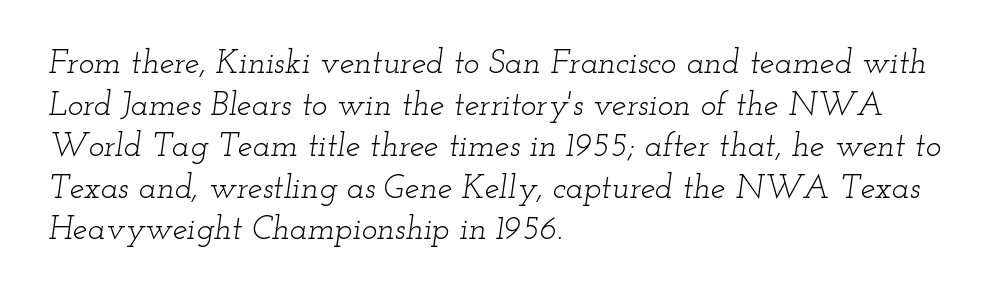
The image shows 33 px light, wide serif type, italic (leaning right); set left-aligned, normal line spacing (1.26x), normal letter spacing, not underlined; low stroke contrast and a small x-height.
